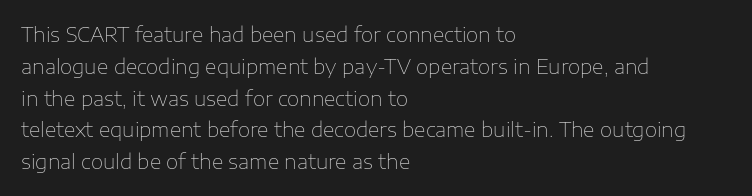
The image shows 20 px text type, upright; set left-aligned, normal line spacing (1.59x), normal letter spacing, not underlined.
